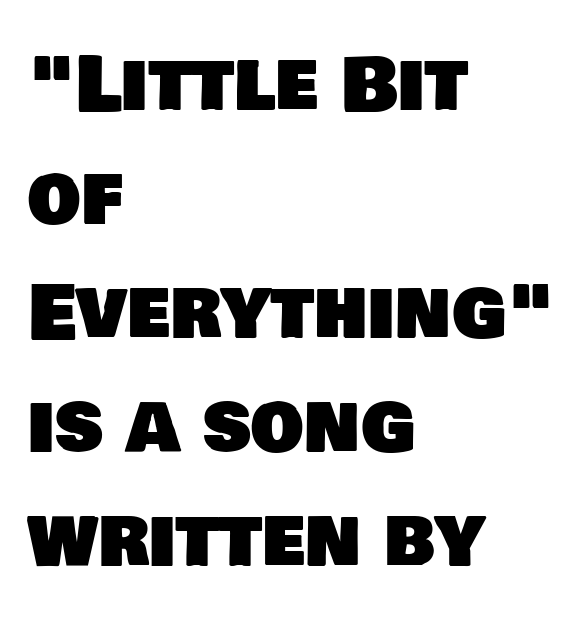
{"serif": "no", "width": "normal", "stroke_contrast": "low", "x_height": "large", "monospaced": "no", "underline": "no", "align": "left", "line_spacing": "normal", "line_spacing_ratio": 1.52, "letter_spacing": "normal", "letter_spacing_em": 0.0, "glyph_px": 75}
